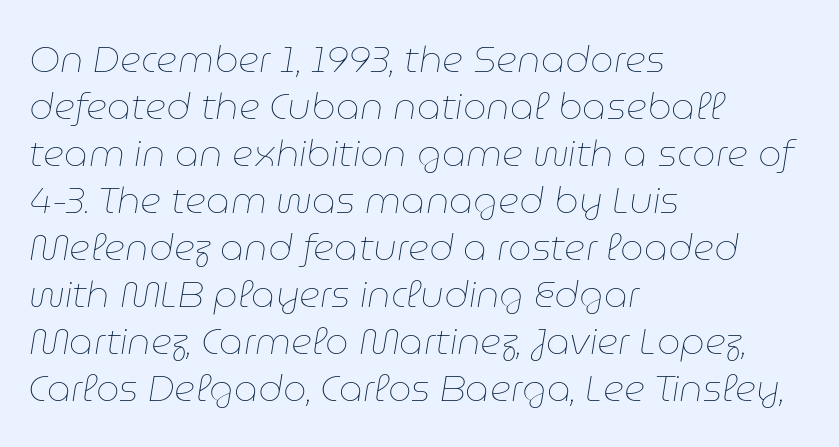
Q: Is the text bold? A: No.
Q: Is the text italic (slanted)? A: Yes, it leans right by about 9 degrees.
Q: Is the text underlined? A: No.
Q: How is the paragraph aligned? A: Left-aligned.
Q: Is the spacing between letters normal or unusually wide? A: Normal.
Q: Is the spacing between lines tight, normal or loose? A: Normal.
Q: Width (condensed, normal, or wide)? A: Normal.
Q: Stroke contrast? A: Low.
Q: x-height? A: Medium.
Q: Monospaced? A: No.
